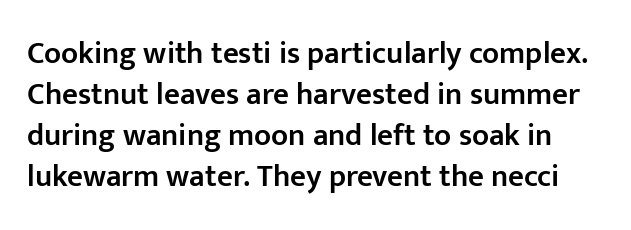
These lines are composed in type without serifs. Character widths vary here, with narrow letters taking less room than wide ones. It's the straight-up-and-down kind of type. Tracking here is standard; glyphs follow each other at the usual distance. The zone under the glyphs is completely vacant.
